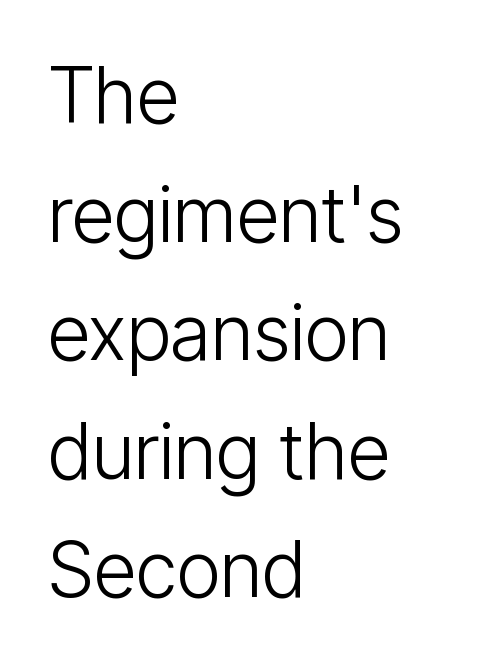
{"serif": "no", "italic": "no", "bold": "no", "weight": "light", "width": "condensed", "stroke_contrast": "low", "x_height": "medium", "monospaced": "no", "underline": "no", "align": "left", "line_spacing": "normal", "line_spacing_ratio": 1.54, "letter_spacing": "normal", "letter_spacing_em": 0.0, "glyph_px": 77}
